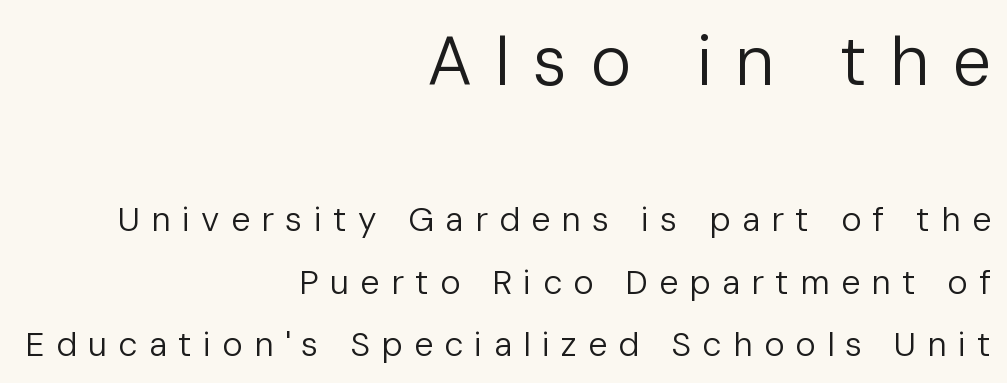
The image shows 69 px regular-weight sans-serif type, upright; set right-aligned, line spacing 1.83x, unusually wide letter spacing (+0.33 em), not underlined; the first (top) block is 2.03x larger; low stroke contrast and a medium x-height.
